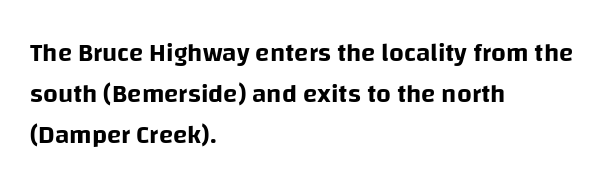
The image shows 26 px text type, upright; set left-aligned, normal line spacing (1.58x), normal letter spacing, not underlined.
